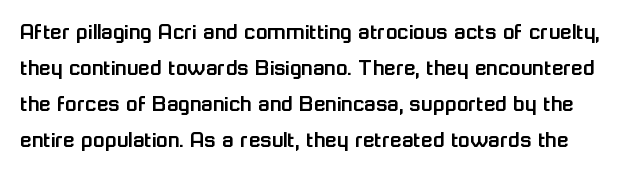
{"italic": "no", "underline": "no", "line_spacing": "normal", "line_spacing_ratio": 1.5, "letter_spacing": "normal", "letter_spacing_em": 0.0, "glyph_px": 24}
